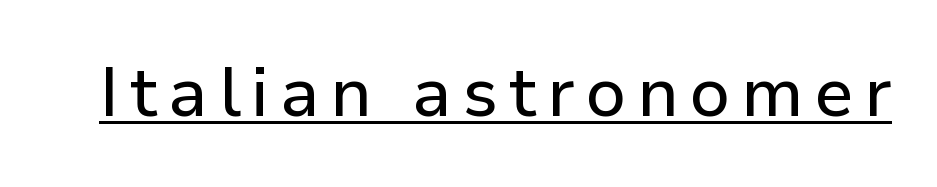
Q: Is the text italic (slanted)? A: No, it is upright.
Q: Is the typeface a serif or a sans-serif typeface? A: Sans-serif.
Q: Is the text underlined? A: Yes.
Q: Width (condensed, normal, or wide)? A: Normal.
Q: Stroke contrast? A: Low.
Q: x-height? A: Medium.
Q: Monospaced? A: No.
